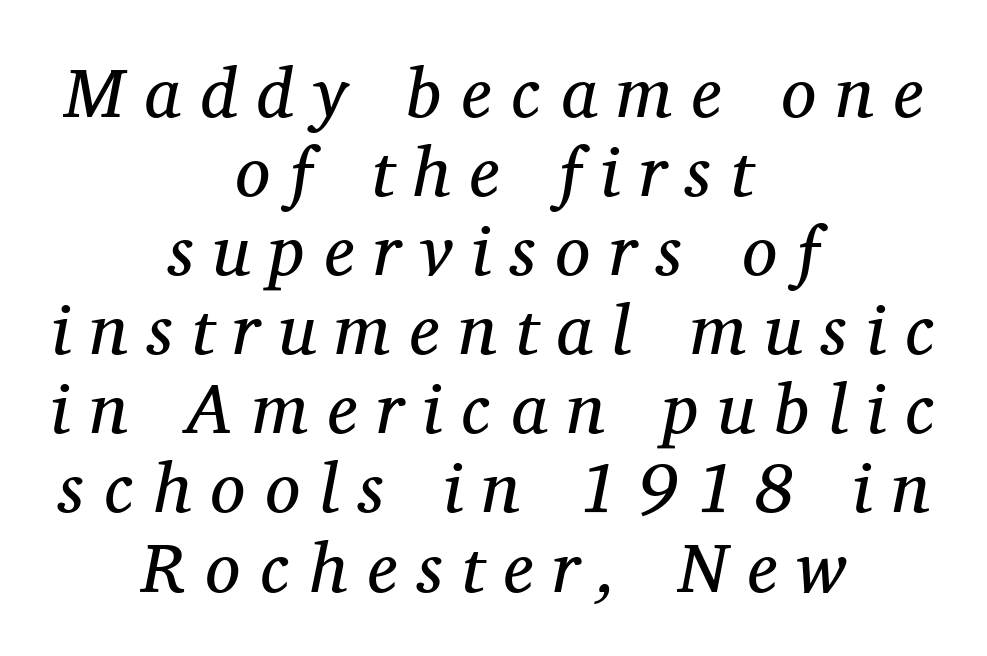
{"serif": "yes", "italic": "yes", "lean": "right", "slant_degrees": 11, "bold": "no", "weight": "regular", "width": "normal", "stroke_contrast": "medium", "x_height": "medium", "monospaced": "no", "underline": "no", "align": "center", "line_spacing": "tight", "line_spacing_ratio": 1.13, "letter_spacing": "wide", "letter_spacing_em": 0.28, "glyph_px": 70}
